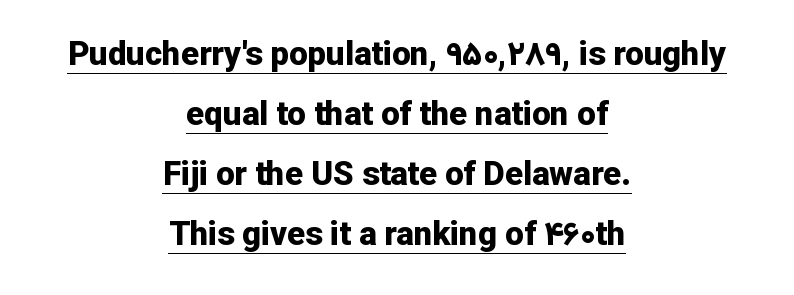
The image shows 33 px bold sans-serif type, upright; set centered, line spacing 1.82x, normal letter spacing, underlined; low stroke contrast and a medium x-height.
